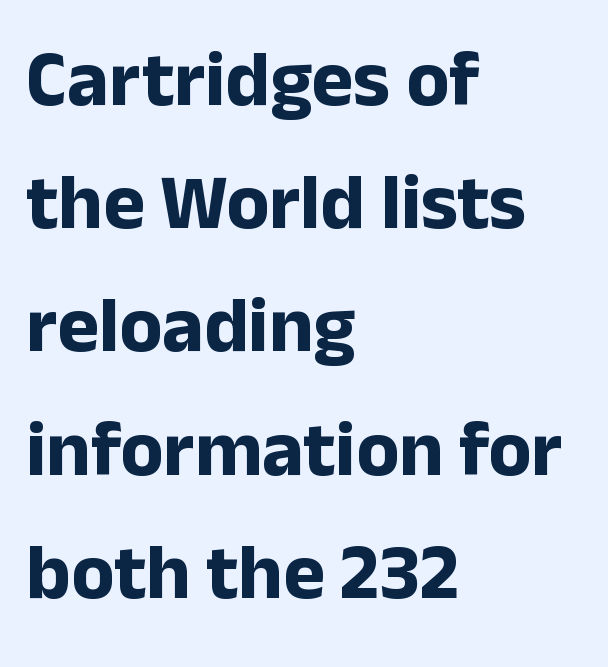
The image shows 79 px bold sans-serif type, upright; set left-aligned, normal line spacing (1.56x), normal letter spacing, not underlined; low stroke contrast and a medium x-height.
